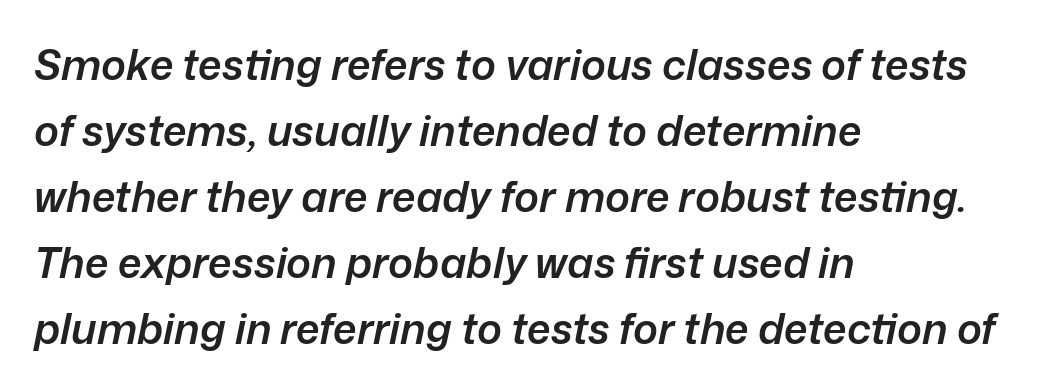
Compared with an ordinary text face, these strokes are moderately heavier — a semibold. How would I describe the line gaps? Plain and ordinary. The paragraph has a hard left edge and a soft right edge. The letters sit at their default tracking, neither squeezed nor spread.
